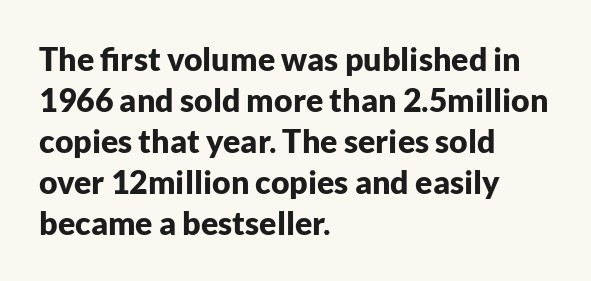
The image shows 32 px bold sans-serif type, upright; set left-aligned, normal line spacing (1.28x), normal letter spacing, not underlined; low stroke contrast and a medium x-height.
